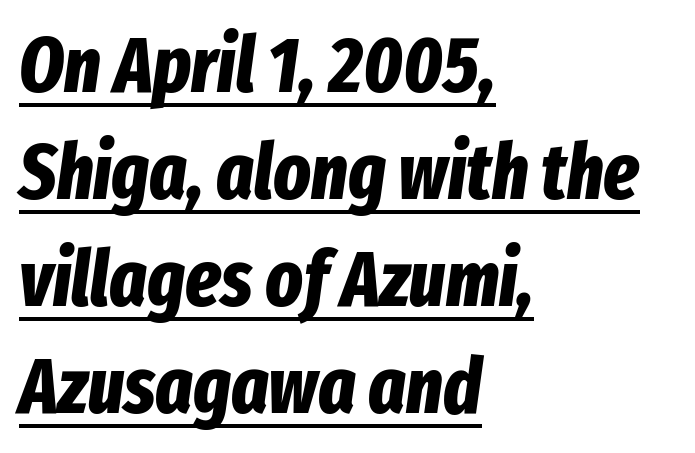
Q: Is the text bold? A: Yes.
Q: Is the text italic (slanted)? A: Yes, it leans right by about 8 degrees.
Q: Is the text underlined? A: Yes.
Q: How is the paragraph aligned? A: Left-aligned.
Q: Is the spacing between letters normal or unusually wide? A: Normal.
Q: Is the spacing between lines tight, normal or loose? A: Normal.
Q: Width (condensed, normal, or wide)? A: Condensed.
Q: Stroke contrast? A: Low.
Q: x-height? A: Medium.
Q: Monospaced? A: No.
